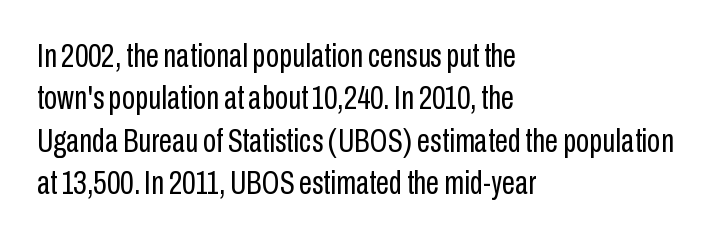
{"serif": "no", "italic": "no", "bold": "no", "weight": "regular", "width": "condensed", "stroke_contrast": "low", "x_height": "medium", "monospaced": "no", "underline": "no", "align": "left", "line_spacing": "normal", "line_spacing_ratio": 1.25, "letter_spacing": "normal", "letter_spacing_em": 0.0, "glyph_px": 34}
